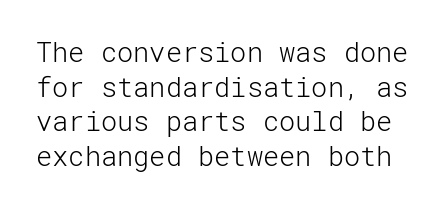
Q: Is the text bold? A: No.
Q: Is the text italic (slanted)? A: No, it is upright.
Q: Is the text underlined? A: No.
Q: Is the spacing between letters normal or unusually wide? A: Normal.
Q: Is the spacing between lines tight, normal or loose? A: Normal.
